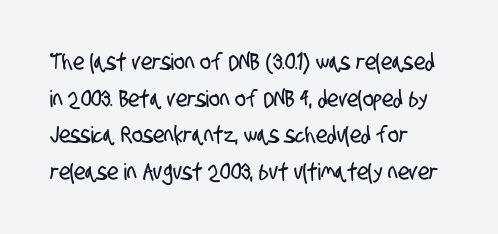
Caption: multi-line text, flush left, ragged right. Only glyphs here, with clear space below each row. Vertically, the passage feels balanced, rows spaced as you'd expect. Here the glyphs are tracked normally, forming tight word shapes.
